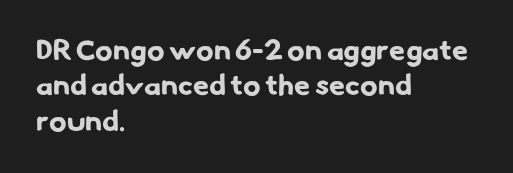
The image shows 29 px bold sans-serif type; set left-aligned, line spacing 1.22x, normal letter spacing, not underlined; low stroke contrast and a small x-height.
